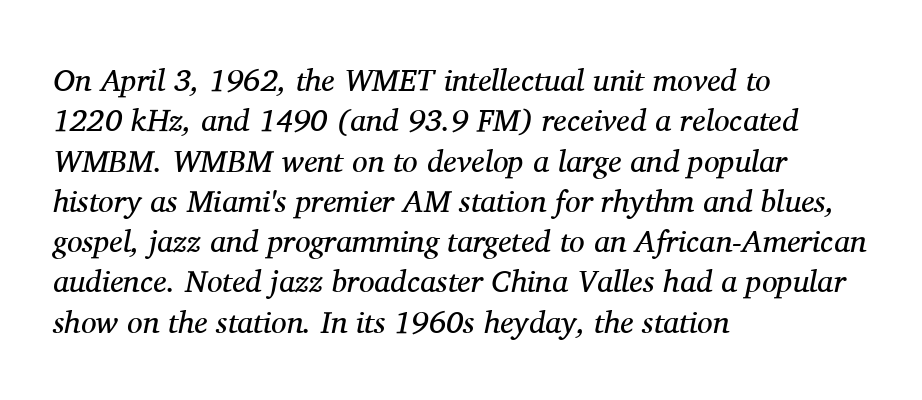
The image shows 31 px regular-weight serif type, italic (leaning right); set left-aligned, normal line spacing (1.3x), normal letter spacing, not underlined; medium stroke contrast and a medium x-height.
